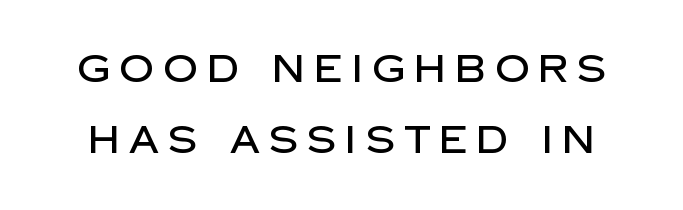
Q: Is the text italic (slanted)? A: No, it is upright.
Q: Is the typeface a serif or a sans-serif typeface? A: Sans-serif.
Q: Is the text underlined? A: No.
Q: Is the spacing between letters normal or unusually wide? A: Unusually wide.
Q: Width (condensed, normal, or wide)? A: Normal.
Q: Stroke contrast? A: Low.
Q: x-height? A: Large.
Q: Monospaced? A: No.
